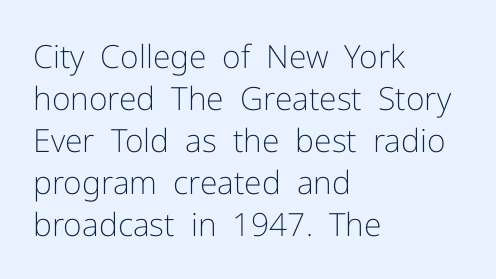
{"serif": "no", "italic": "no", "bold": "no", "weight": "light", "width": "normal", "stroke_contrast": "low", "x_height": "medium", "monospaced": "no", "underline": "no", "align": "left", "line_spacing": "normal", "line_spacing_ratio": 1.31, "letter_spacing": "normal", "letter_spacing_em": 0.0, "glyph_px": 32}
